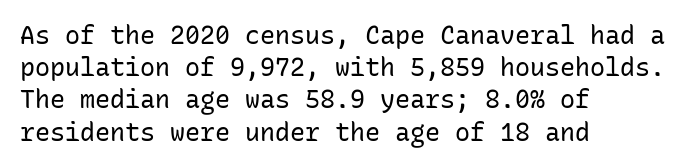
These lines keep a tight, regular rhythm from letter to letter. This sample is left-justified, so line endings fall wherever the words run out. The space between consecutive lines is moderate. Do the letters lean? They stand straight. The passage shown is not underscored anywhere. Stems and bowls with no extra thickness — not bold.
